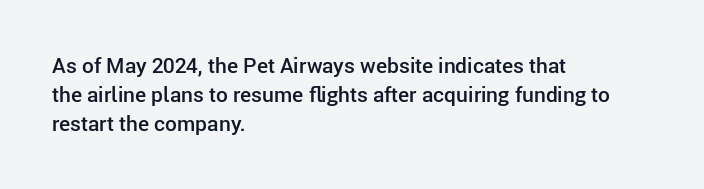
Underlining? Definitely not there. Posture: vertical. The space between consecutive lines is moderate. The paragraph has a hard left edge and a soft right edge. The line texture is even and compact thanks to regular tracking.
